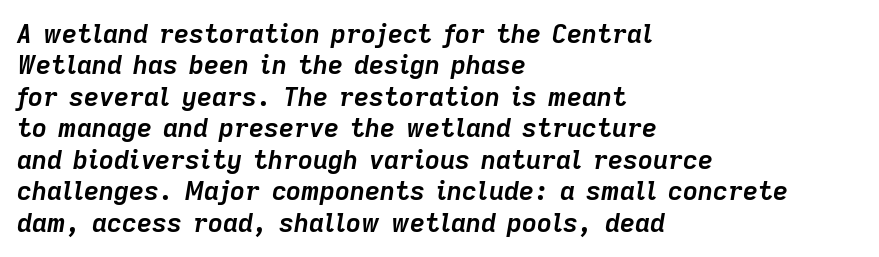
Descenders hang freely into open space. The strokes are fattened all the way to bold. Observe the ordinary spacing: letters are neighbours, not strangers. Is the block centered? No — it sits flush against the left margin. Notice how the stems are inclined rather than vertical — that's the hallmark of italics.
